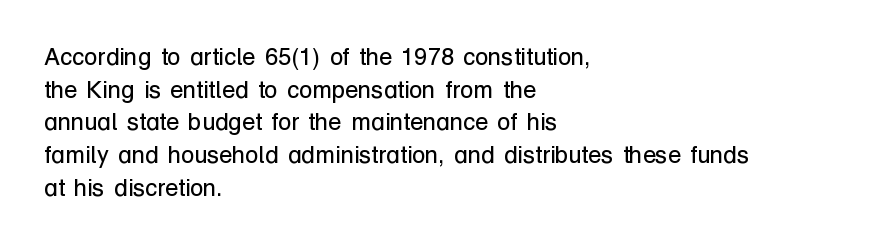
Plain, unruled lines of type. Ordinary non-slanted type is in use. Does extra space separate the letters? No, they use regular spacing. This is not heavy type; no bold has been used. These lines sit exactly where default settings would place them. Reading down the block, your eye returns to a fixed left position each line.
